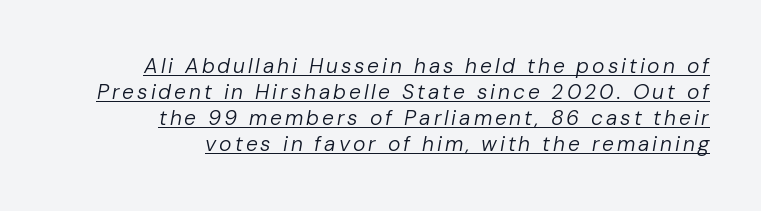
The image shows 21 px text type, italic (leaning right); set right-aligned, line spacing 1.24x, underlined.
